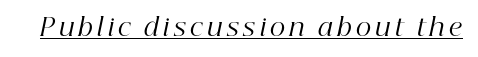
{"italic": "yes", "lean": "right", "slant_degrees": 12, "bold": "no", "underline": "yes", "glyph_px": 24}
